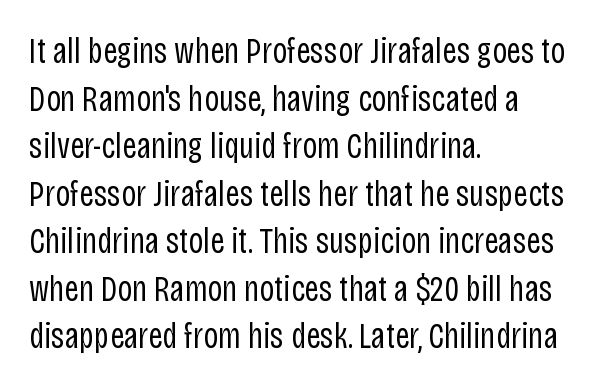
Q: Is the text bold? A: No.
Q: Is the text italic (slanted)? A: No, it is upright.
Q: Is the typeface a serif or a sans-serif typeface? A: Sans-serif.
Q: Is the text underlined? A: No.
Q: How is the paragraph aligned? A: Left-aligned.
Q: Is the spacing between letters normal or unusually wide? A: Normal.
Q: Is the spacing between lines tight, normal or loose? A: Normal.
Q: Width (condensed, normal, or wide)? A: Condensed.
Q: Stroke contrast? A: Low.
Q: x-height? A: Large.
Q: Monospaced? A: No.
